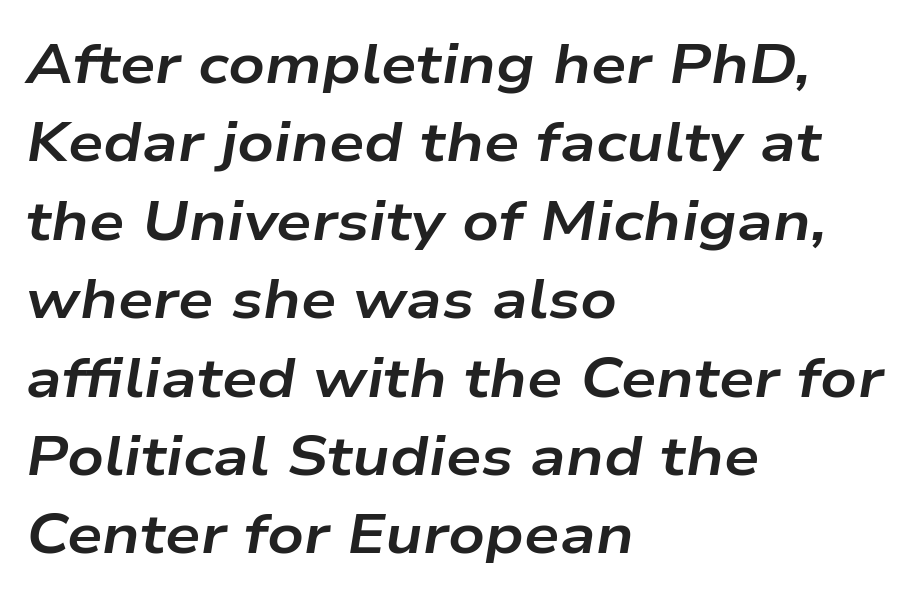
These lines carry a lot of weight — the face is fully bold. Each letter keeps its own natural width here, so spacing adapts to shape. A classic flush-left, rag-right setting is used for this passage. A bare baseline throughout the passage.
